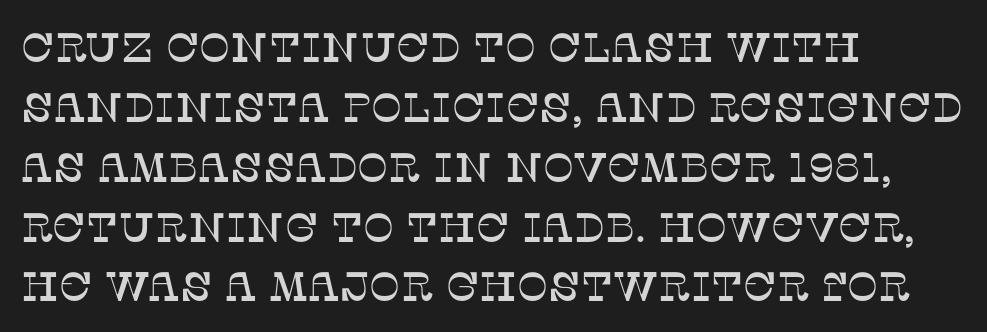
Q: Is the text italic (slanted)? A: No, it is upright.
Q: Is the typeface a serif or a sans-serif typeface? A: Serif.
Q: Is the text underlined? A: No.
Q: How is the paragraph aligned? A: Left-aligned.
Q: Is the spacing between letters normal or unusually wide? A: Normal.
Q: Is the spacing between lines tight, normal or loose? A: Normal.
Q: Width (condensed, normal, or wide)? A: Normal.
Q: Stroke contrast? A: Low.
Q: x-height? A: Large.
Q: Monospaced? A: No.
